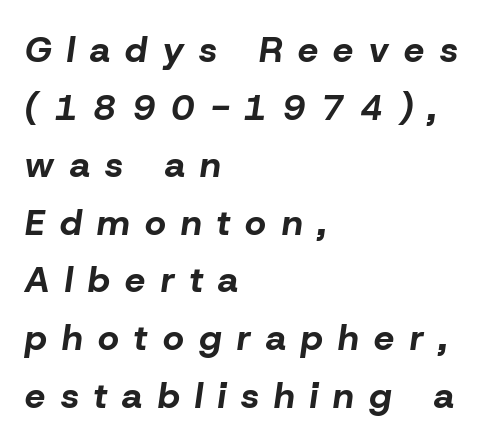
The image shows 36 px bold type, italic (leaning right); set left-aligned, normal line spacing (1.6x), unusually wide letter spacing (+0.43 em), not underlined; low stroke contrast and a medium x-height.
